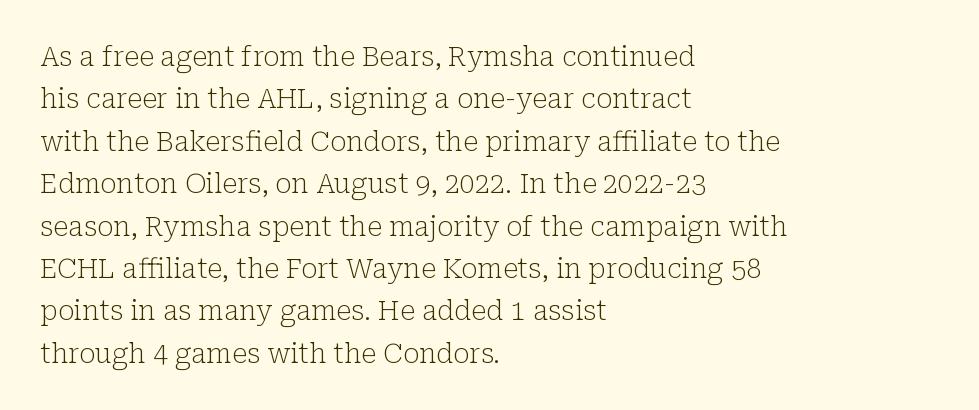
Q: Is the text bold? A: No.
Q: Is the text italic (slanted)? A: No, it is upright.
Q: Is the text underlined? A: No.
Q: How is the paragraph aligned? A: Left-aligned.
Q: Is the spacing between letters normal or unusually wide? A: Normal.
Q: Is the spacing between lines tight, normal or loose? A: Normal.
